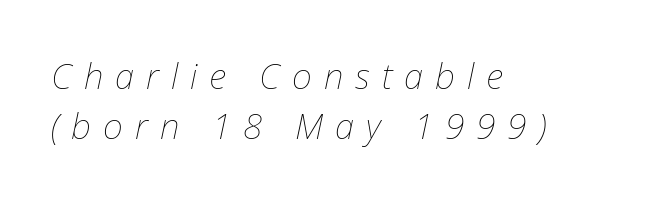
This sample is left-justified, so line endings fall wherever the words run out. Notice how descenders clear the ascenders below comfortably — that's standard leading. The string is rendered with underlining switched off. Looks like regular typesetting: each glyph gets only the width it needs. Every character sits at an angle, as italics do. The typesetting does not lean heavy: it is not bold.
